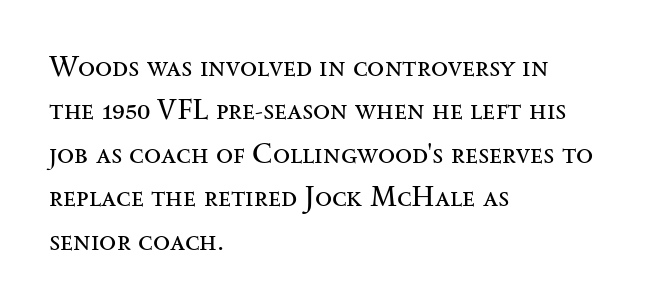
Q: Is the text bold? A: No.
Q: Is the text italic (slanted)? A: No, it is upright.
Q: Is the typeface a serif or a sans-serif typeface? A: Serif.
Q: Is the text underlined? A: No.
Q: How is the paragraph aligned? A: Left-aligned.
Q: Is the spacing between letters normal or unusually wide? A: Normal.
Q: Is the spacing between lines tight, normal or loose? A: Normal.
Q: Width (condensed, normal, or wide)? A: Wide.
Q: Stroke contrast? A: Medium.
Q: x-height? A: Small.
Q: Monospaced? A: No.
